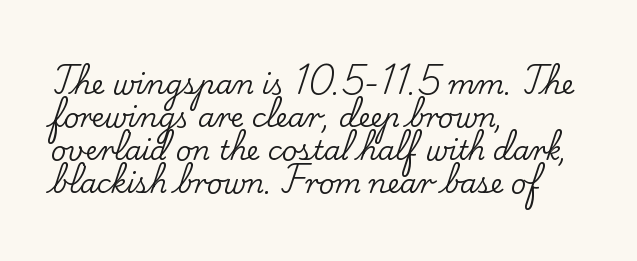
No extra tracking has been applied to these lines. Check the space under the baseline: it is left empty. Casual observation: everything's shoved over to the left.
